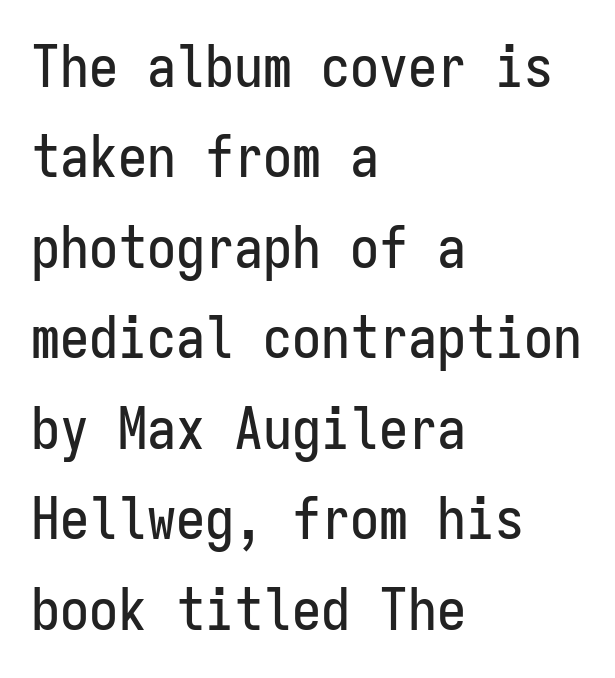
Notice how the passage keeps a crisp vertical edge on the left only. What's the leading like? Ordinary, nothing unusual. It's the straight-up-and-down kind of type. Underline: absent.
